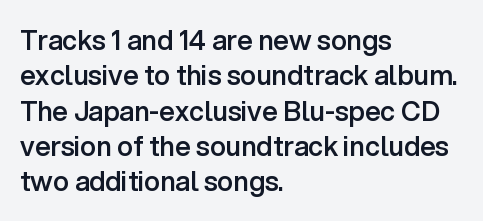
The image shows 27 px text type, upright; set left-aligned, normal line spacing (1.31x), normal letter spacing, not underlined.
